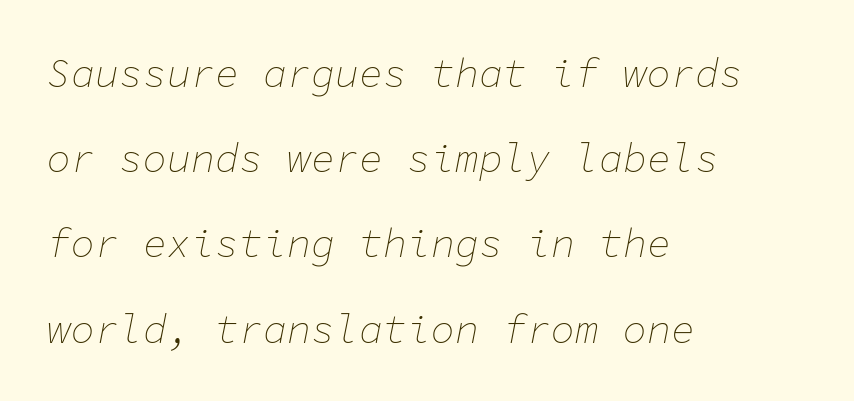
The image shows 40 px thin type, italic (leaning right), monospaced; set left-aligned, loose line spacing (2.13x), normal letter spacing, not underlined; low stroke contrast and a medium x-height.
